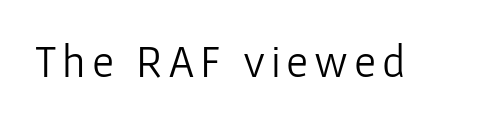
Underline: absent. Observe the absence of serifs on each vertical stroke in this sample. Does the lettering tilt? It doesn't — this is upright. These lines are rendered in a variable-pitch font. The passage shown is not bold in any degree.
